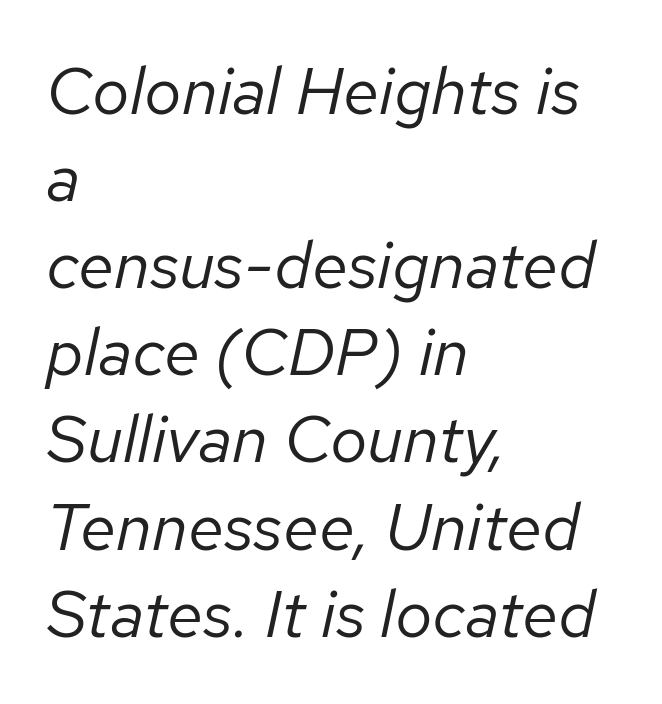
Q: Is the text bold? A: No.
Q: Is the text italic (slanted)? A: Yes, it leans right by about 12 degrees.
Q: Is the text underlined? A: No.
Q: How is the paragraph aligned? A: Left-aligned.
Q: Is the spacing between letters normal or unusually wide? A: Normal.
Q: Is the spacing between lines tight, normal or loose? A: Normal.
Q: Width (condensed, normal, or wide)? A: Normal.
Q: Stroke contrast? A: Low.
Q: x-height? A: Medium.
Q: Monospaced? A: No.
